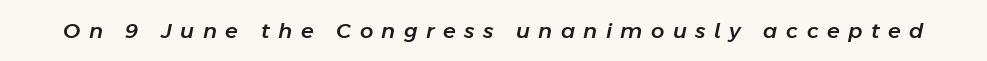
The image shows 21 px text type, italic (leaning right); set unusually wide letter spacing (+0.4 em), not underlined.
